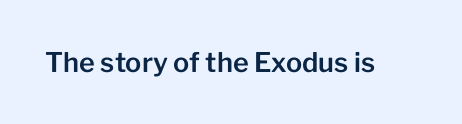
Q: Is the text italic (slanted)? A: No, it is upright.
Q: Is the text underlined? A: No.
Q: Is the spacing between letters normal or unusually wide? A: Normal.
